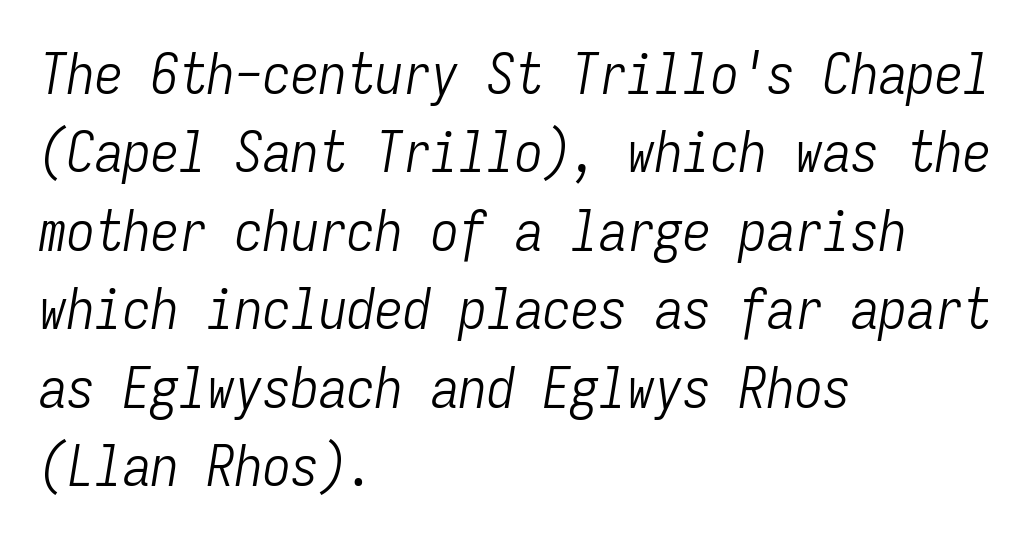
Note the uniform advance width — an 'i' takes as much space as an 'm'. It's the slanting kind of type. The space directly below the letters is spotless. Ink coverage per letter is moderate at most.
